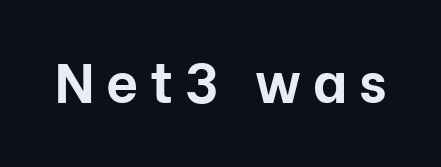
{"serif": "no", "italic": "no", "bold": "yes", "weight": "bold", "width": "normal", "stroke_contrast": "low", "x_height": "medium", "monospaced": "no", "underline": "no", "letter_spacing": "wide", "letter_spacing_em": 0.21, "glyph_px": 56}
